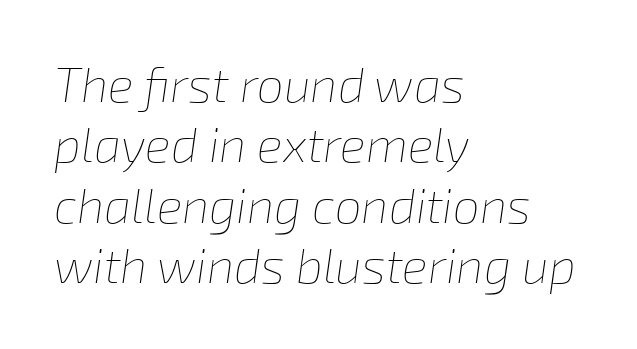
Q: Is the text bold? A: No.
Q: Is the text italic (slanted)? A: Yes, it leans right by about 8 degrees.
Q: Is the text underlined? A: No.
Q: How is the paragraph aligned? A: Left-aligned.
Q: Is the spacing between letters normal or unusually wide? A: Normal.
Q: Is the spacing between lines tight, normal or loose? A: Normal.
Q: Width (condensed, normal, or wide)? A: Normal.
Q: Stroke contrast? A: Low.
Q: x-height? A: Medium.
Q: Monospaced? A: No.
